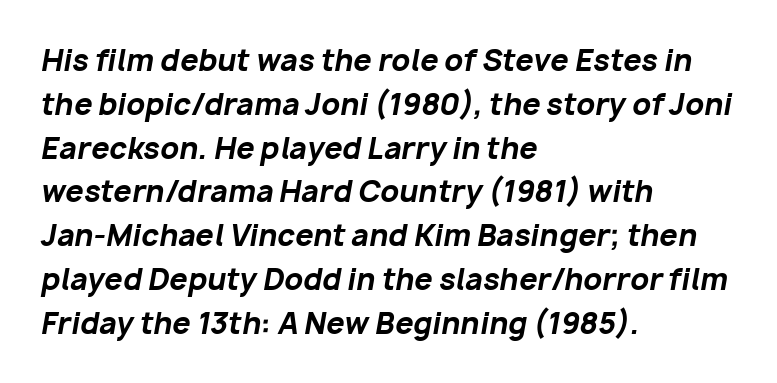
Q: Is the text bold? A: Yes.
Q: Is the text italic (slanted)? A: Yes, it leans right by about 10 degrees.
Q: Is the text underlined? A: No.
Q: How is the paragraph aligned? A: Left-aligned.
Q: Is the spacing between letters normal or unusually wide? A: Normal.
Q: Is the spacing between lines tight, normal or loose? A: Normal.
Q: Width (condensed, normal, or wide)? A: Normal.
Q: Stroke contrast? A: Low.
Q: x-height? A: Medium.
Q: Monospaced? A: No.
